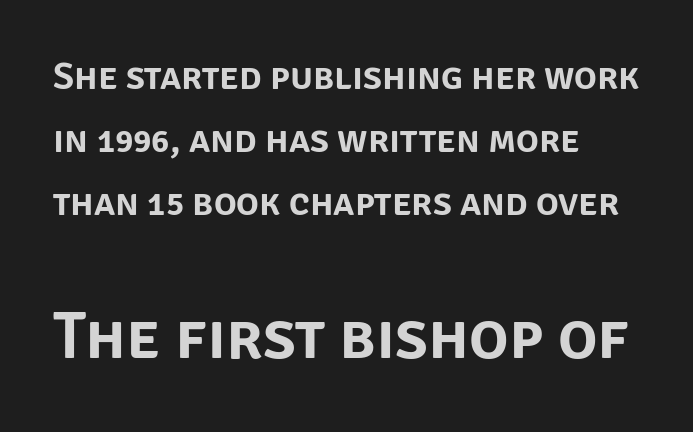
Vertical strokes here are truly vertical. The rag falls on the right side of this text block. Beneath every word, the page is bare. These lines are rendered in a variable-pitch font. Character size in the trailing block exceeds that of the leading block.
